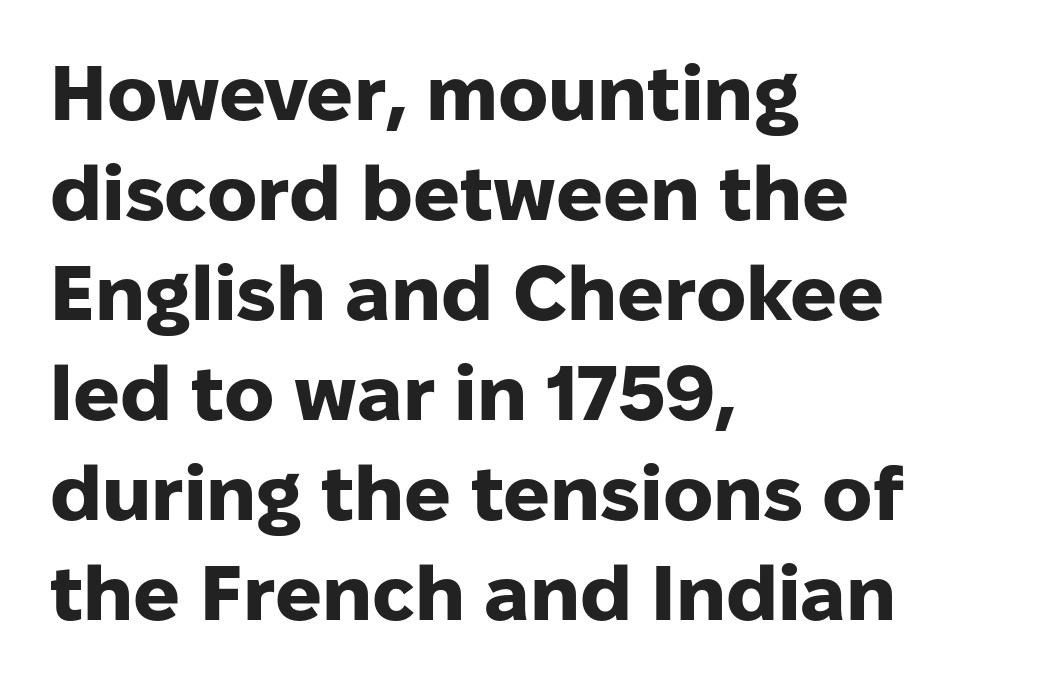
The image shows 77 px heavy sans-serif type, upright; set left-aligned, normal line spacing (1.3x), normal letter spacing, not underlined; low stroke contrast and a medium x-height.
